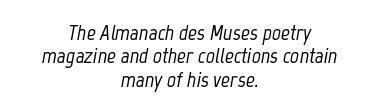
Glyph-to-glyph distance matches everyday printed text. The glyphs look as if they've been sheared to an angle. This sample is center-justified, so both line endings float freely. Has an underline been added? It has not. Horizontal bands of white between lines are thin slivers.
